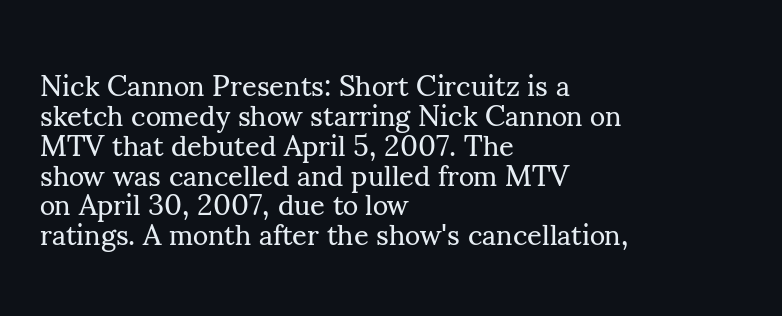
Q: Is the text bold? A: No.
Q: Is the text italic (slanted)? A: No, it is upright.
Q: Is the typeface a serif or a sans-serif typeface? A: Serif.
Q: Is the text underlined? A: No.
Q: How is the paragraph aligned? A: Left-aligned.
Q: Is the spacing between letters normal or unusually wide? A: Normal.
Q: Is the spacing between lines tight, normal or loose? A: Tight.
Q: Width (condensed, normal, or wide)? A: Normal.
Q: Stroke contrast? A: Medium.
Q: x-height? A: Small.
Q: Monospaced? A: No.
